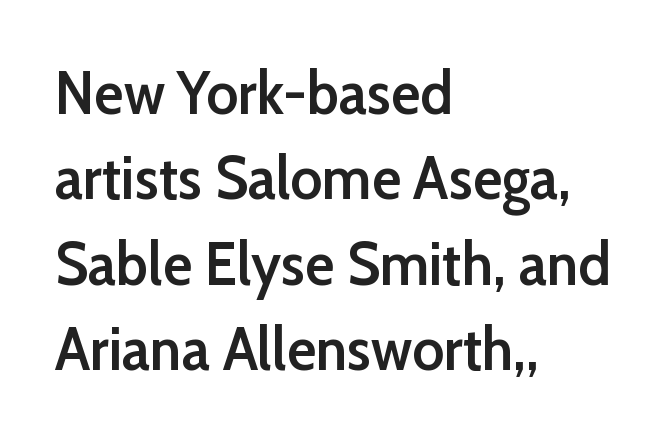
The image shows 61 px semibold sans-serif type, upright; set left-aligned, normal line spacing (1.4x), normal letter spacing, not underlined; low stroke contrast and a medium x-height.
